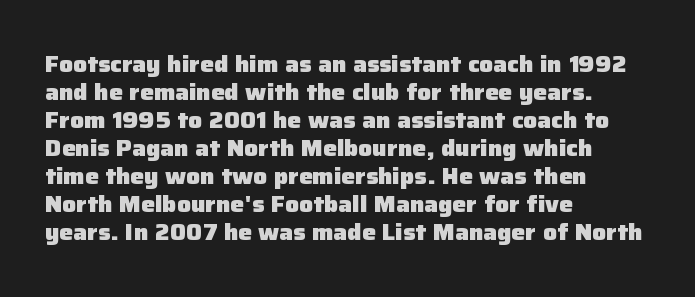
{"italic": "no", "bold": "yes", "underline": "no", "align": "left", "line_spacing_ratio": 1.22, "letter_spacing": "normal", "letter_spacing_em": 0.0, "glyph_px": 23}
